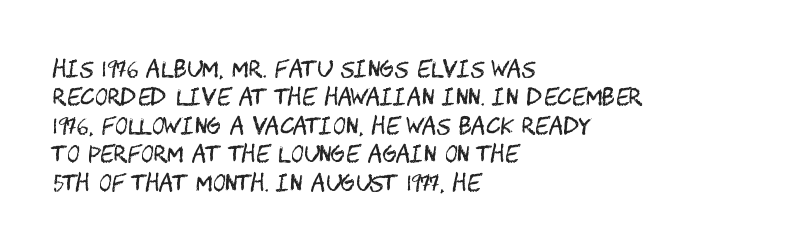
Rule under the text: the space is simply empty. Honestly, the letter spacing is just normal — you wouldn't notice it. The font's upright variant was chosen for this text. The strokes are not fattened; the text isn't bold. Layout note: lines flush left. The designer left line spacing at the default.
